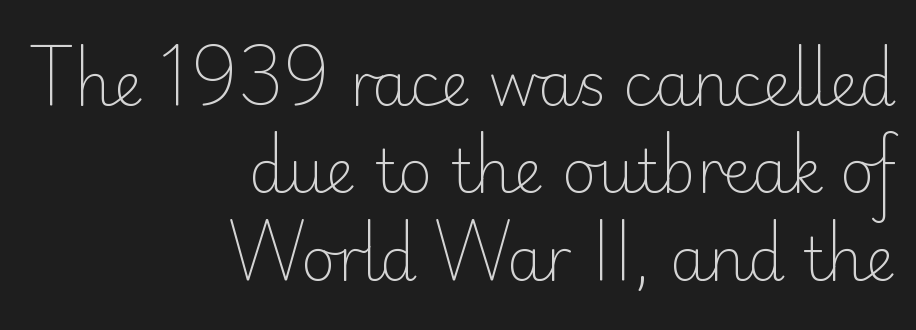
{"serif": "no", "italic": "no", "bold": "no", "weight": "light", "width": "normal", "stroke_contrast": "low", "x_height": "small", "monospaced": "no", "underline": "no", "align": "right", "line_spacing": "normal", "line_spacing_ratio": 1.48, "letter_spacing": "normal", "letter_spacing_em": 0.0, "glyph_px": 59}
